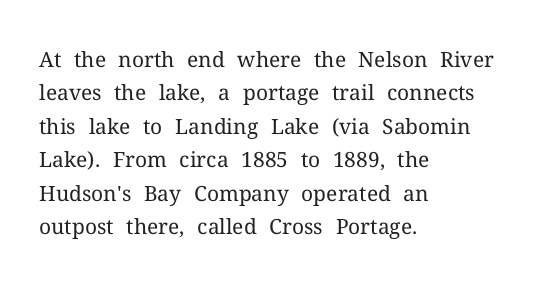
Q: Is the text bold? A: No.
Q: Is the text italic (slanted)? A: No, it is upright.
Q: Is the text underlined? A: No.
Q: How is the paragraph aligned? A: Left-aligned.
Q: Is the spacing between letters normal or unusually wide? A: Normal.
Q: Is the spacing between lines tight, normal or loose? A: Normal.
